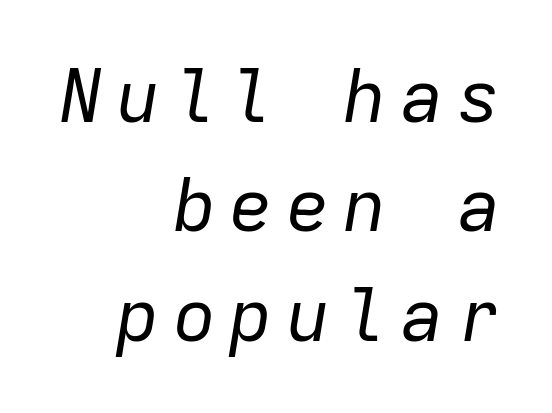
The foot of each line stays bare and open. A typesetter would call this monospace, since all characters share one set width. Quick note: italic. The setting favours the right margin, as signatures and pull-quotes sometimes do.
